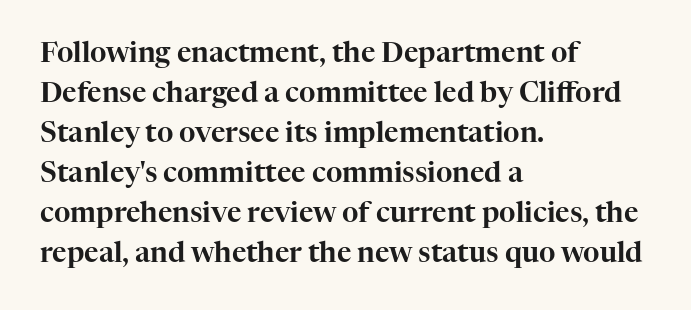
Q: Is the text italic (slanted)? A: No, it is upright.
Q: Is the typeface a serif or a sans-serif typeface? A: Serif.
Q: Is the text underlined? A: No.
Q: How is the paragraph aligned? A: Left-aligned.
Q: Is the spacing between letters normal or unusually wide? A: Normal.
Q: Is the spacing between lines tight, normal or loose? A: Normal.
Q: Width (condensed, normal, or wide)? A: Normal.
Q: Stroke contrast? A: High.
Q: x-height? A: Medium.
Q: Monospaced? A: No.
